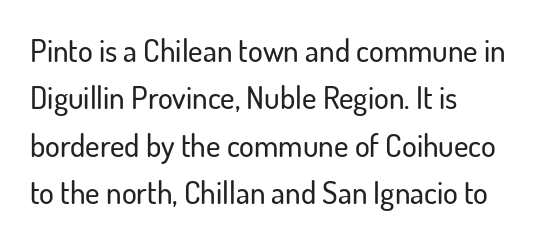
Layout note: lines flush left. A typesetter would call this leading conventional body-copy spacing. This sample has the flowing, uneven cadence of proportional lettering. The zone under the glyphs is completely vacant. A typesetter would mark this as roman, not italic.
